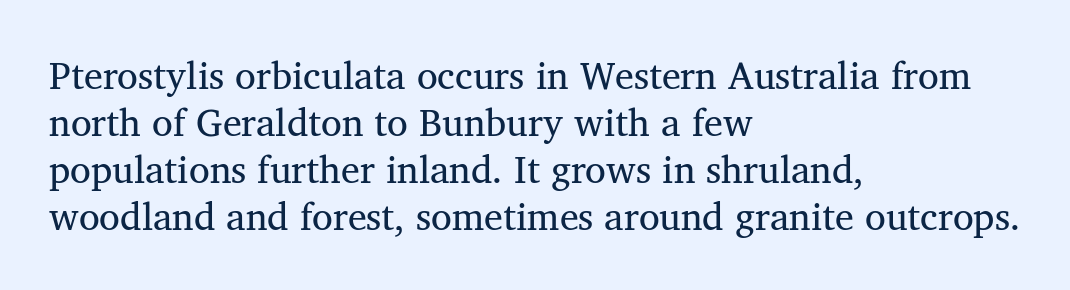
{"serif": "yes", "bold": "no", "weight": "regular", "width": "normal", "stroke_contrast": "medium", "x_height": "medium", "monospaced": "no", "underline": "no", "align": "left", "line_spacing_ratio": 1.24, "letter_spacing": "normal", "letter_spacing_em": 0.0, "glyph_px": 38}
